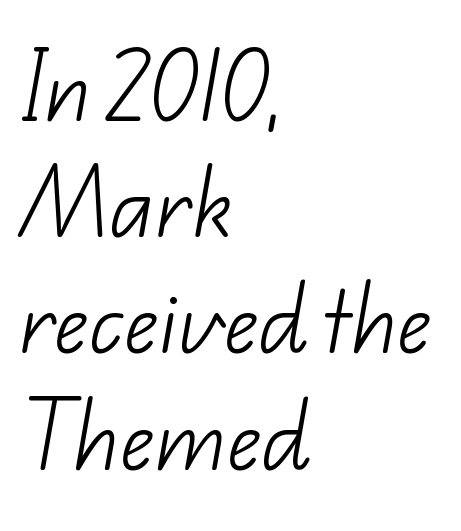
{"serif": "no", "bold": "no", "weight": "light", "width": "normal", "stroke_contrast": "low", "x_height": "small", "monospaced": "no", "underline": "no", "align": "left", "line_spacing": "normal", "line_spacing_ratio": 1.55, "letter_spacing": "normal", "letter_spacing_em": 0.0, "glyph_px": 75}
